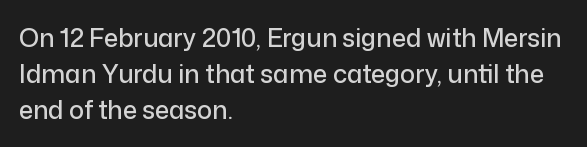
The image shows 25 px text type, upright; set left-aligned, normal line spacing (1.45x), normal letter spacing, not underlined.
